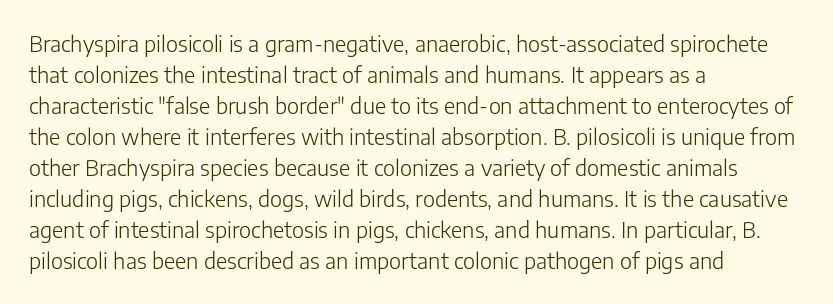
The image shows 22 px text type, upright; set left-aligned, normal line spacing (1.41x), normal letter spacing, not underlined.
